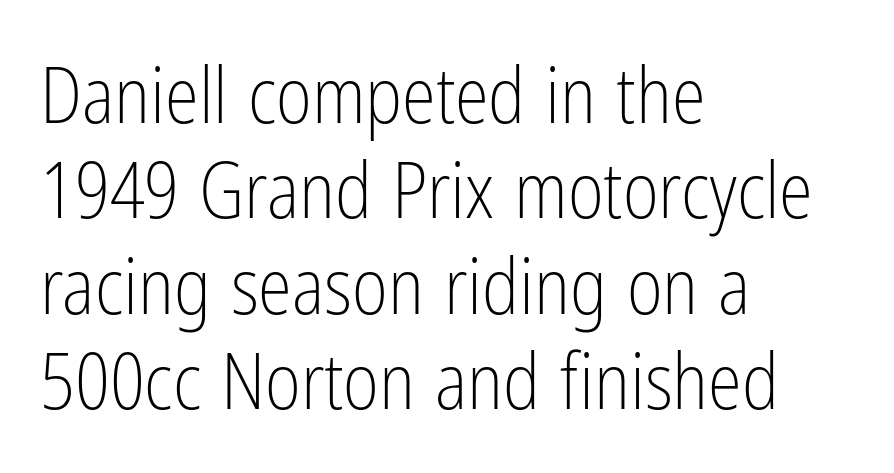
Q: Is the text bold? A: No.
Q: Is the text italic (slanted)? A: No, it is upright.
Q: Is the typeface a serif or a sans-serif typeface? A: Sans-serif.
Q: Is the text underlined? A: No.
Q: How is the paragraph aligned? A: Left-aligned.
Q: Is the spacing between letters normal or unusually wide? A: Normal.
Q: Width (condensed, normal, or wide)? A: Condensed.
Q: Stroke contrast? A: Low.
Q: x-height? A: Medium.
Q: Monospaced? A: No.
